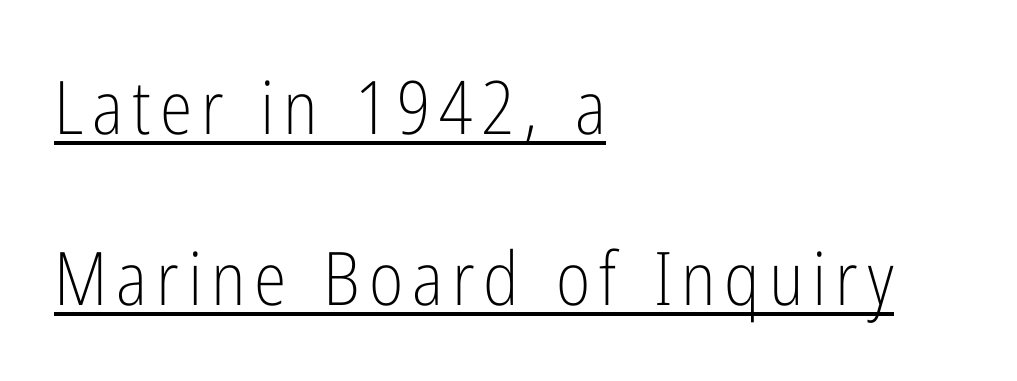
Q: Is the text bold? A: No.
Q: Is the text italic (slanted)? A: No, it is upright.
Q: Is the typeface a serif or a sans-serif typeface? A: Sans-serif.
Q: Is the text underlined? A: Yes.
Q: How is the paragraph aligned? A: Left-aligned.
Q: Is the spacing between lines tight, normal or loose? A: Loose.
Q: Width (condensed, normal, or wide)? A: Condensed.
Q: Stroke contrast? A: Low.
Q: x-height? A: Medium.
Q: Monospaced? A: No.
